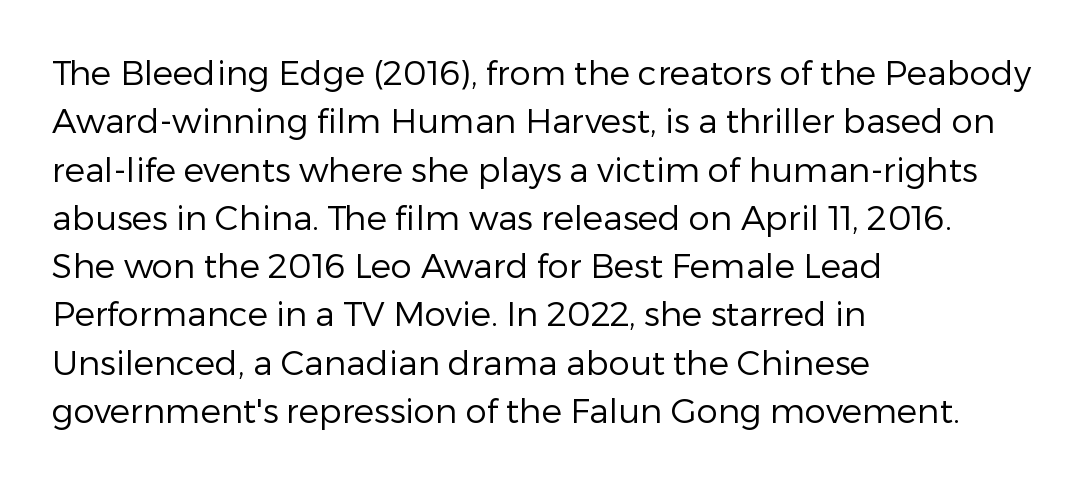
{"serif": "no", "italic": "no", "bold": "no", "weight": "regular", "width": "normal", "stroke_contrast": "low", "x_height": "medium", "monospaced": "no", "underline": "no", "align": "left", "line_spacing": "normal", "line_spacing_ratio": 1.42, "letter_spacing": "normal", "letter_spacing_em": 0.0, "glyph_px": 34}
